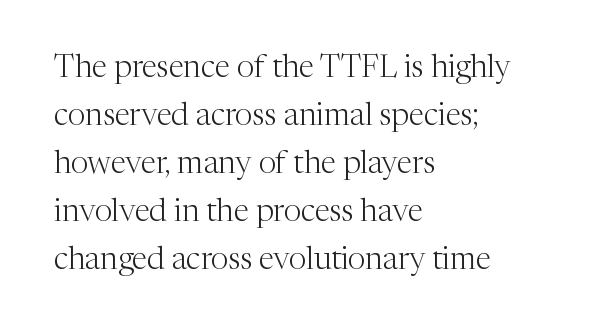
Q: Is the text bold? A: No.
Q: Is the text italic (slanted)? A: No, it is upright.
Q: Is the typeface a serif or a sans-serif typeface? A: Serif.
Q: Is the text underlined? A: No.
Q: How is the paragraph aligned? A: Left-aligned.
Q: Is the spacing between letters normal or unusually wide? A: Normal.
Q: Is the spacing between lines tight, normal or loose? A: Normal.
Q: Width (condensed, normal, or wide)? A: Normal.
Q: Stroke contrast? A: Medium.
Q: x-height? A: Medium.
Q: Monospaced? A: No.
